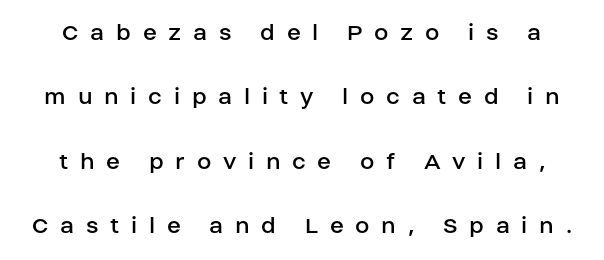
Between one letter and the next there's a generous, obvious gap. Line spacing here is loose. The type sits square on the baseline with zero lean. Unmarked baselines from the first word to the last. No letter is thick-stroked: the sample isn't bold.
